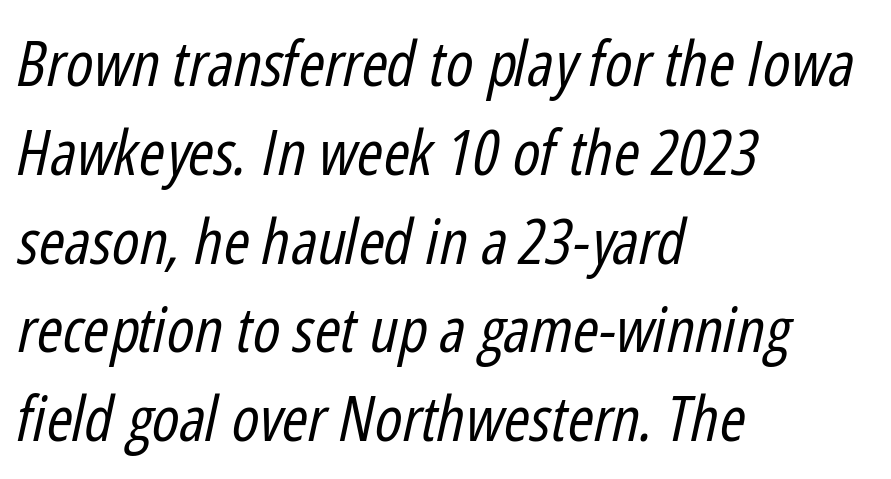
The image shows 63 px regular-weight, condensed type, italic (leaning right); set left-aligned, normal line spacing (1.41x), normal letter spacing, not underlined; low stroke contrast and a medium x-height.
